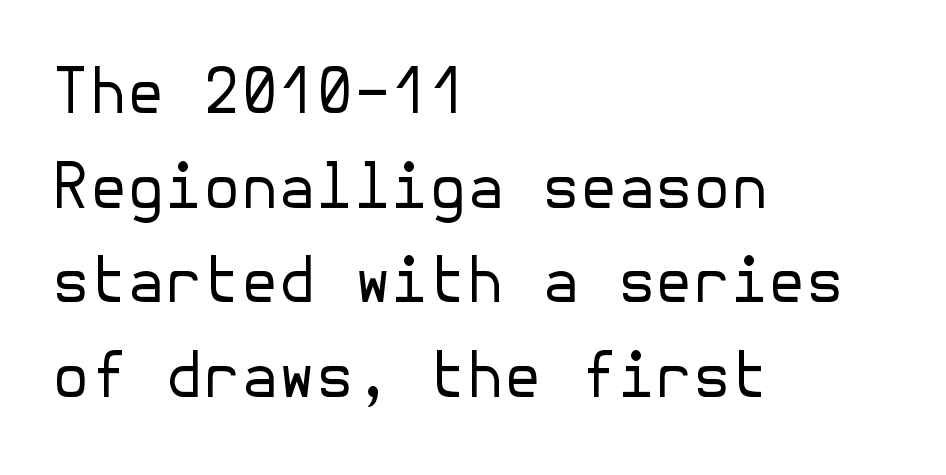
The typesetter chose a ragged-right arrangement here. Does extra space separate the letters? No, they use regular spacing. A roman cut, with each character standing at attention. How would I describe the line gaps? Plain and ordinary. No word sits above an underline.
